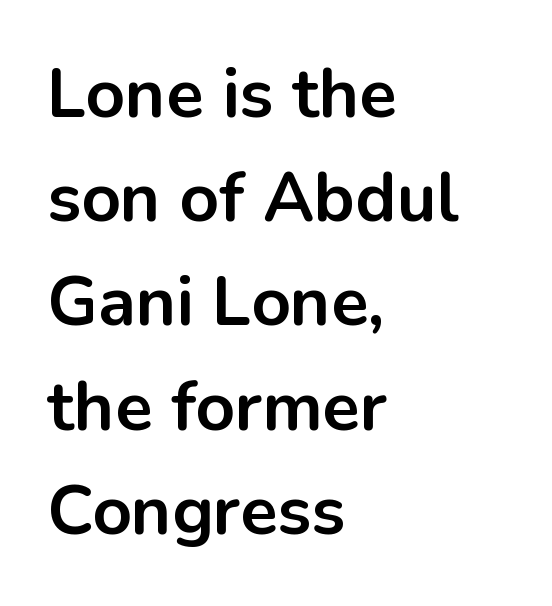
Are there feet on the stems? There aren't — it's a sans. No extra tracking has been applied to these lines. Do the characters align in a grid? No, the font is proportional. The paragraph has a hard left edge and a soft right edge. Beneath every word, the page is bare.
